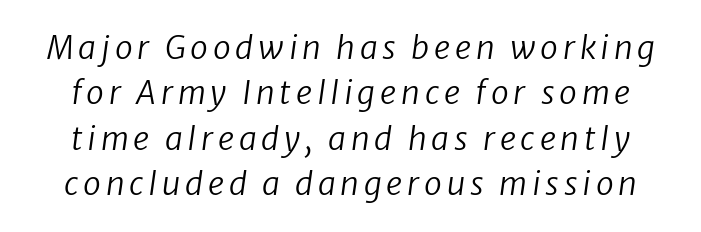
{"italic": "yes", "lean": "right", "slant_degrees": 8, "bold": "no", "weight": "regular", "width": "normal", "stroke_contrast": "low", "x_height": "medium", "monospaced": "no", "underline": "no", "line_spacing": "normal", "line_spacing_ratio": 1.42, "glyph_px": 32}
